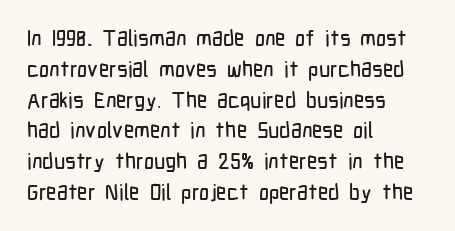
A classic flush-left, rag-right setting is used for this passage. Rendered with straight, roman letterforms. The rendering uses a moderate line-height, typical for paragraphs. In terms of letterspacing, this is plain default setting.
